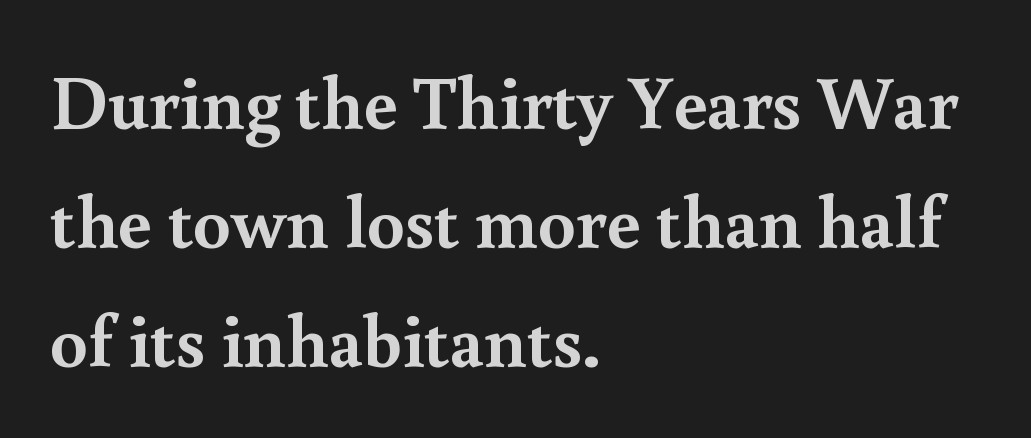
{"serif": "yes", "italic": "no", "bold": "yes", "weight": "semibold", "width": "normal", "x_height": "small", "monospaced": "no", "underline": "no", "align": "left", "line_spacing": "normal", "line_spacing_ratio": 1.59, "letter_spacing": "normal", "letter_spacing_em": 0.0, "glyph_px": 75}
